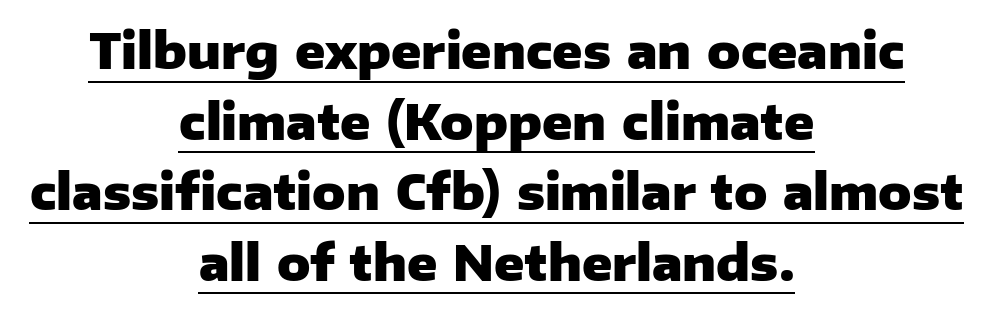
{"serif": "no", "italic": "no", "bold": "yes", "weight": "heavy", "width": "normal", "stroke_contrast": "low", "x_height": "medium", "monospaced": "no", "underline": "yes", "align": "center", "line_spacing": "normal", "line_spacing_ratio": 1.44, "letter_spacing": "normal", "letter_spacing_em": 0.0, "glyph_px": 49}
